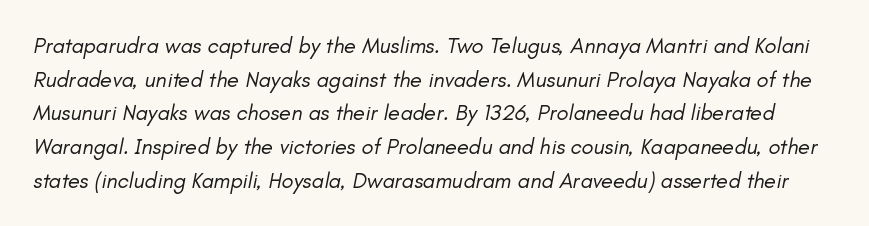
Stems here are at most as thick as an everyday book face. Standard letterfit; no display-style spreading of the glyphs. Leading matches the norm, producing a regular column. This is oblique type, the kind used for emphasis or titles. Unmarked baselines from the first word to the last.
